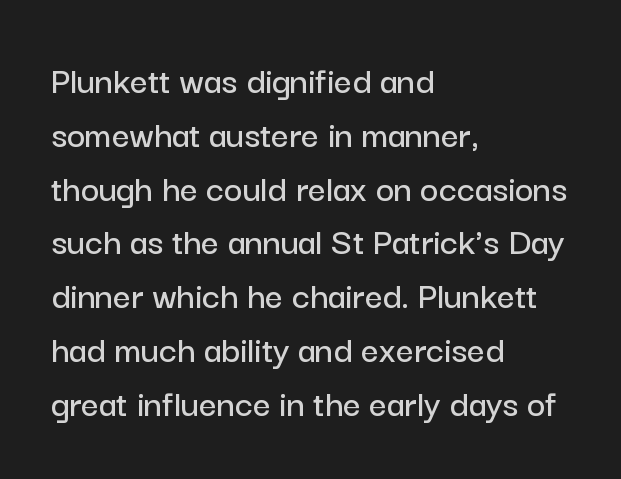
The image shows 39 px sans-serif type, upright; set left-aligned, normal line spacing (1.38x), normal letter spacing, not underlined; low stroke contrast and a medium x-height.
